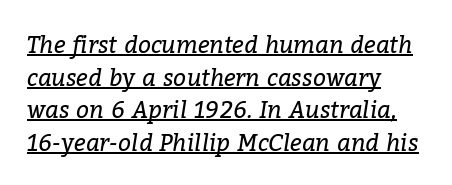
Check the space under the baseline: a stroke is drawn there. Look at the tracking — it's just the regular setting, nothing added. Every character sits at an angle, as italics do. The rendering anchors every line to the left-hand side. The cut favours lightness, reaching ordinary text weight at its darkest.
